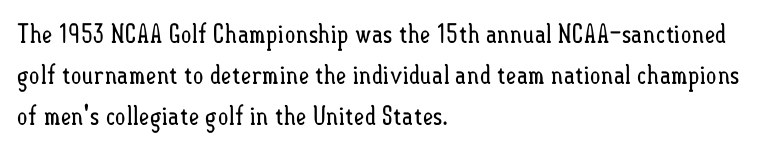
Q: Is the text bold? A: No.
Q: Is the text italic (slanted)? A: No, it is upright.
Q: Is the text underlined? A: No.
Q: How is the paragraph aligned? A: Left-aligned.
Q: Is the spacing between letters normal or unusually wide? A: Normal.
Q: Is the spacing between lines tight, normal or loose? A: Normal.
